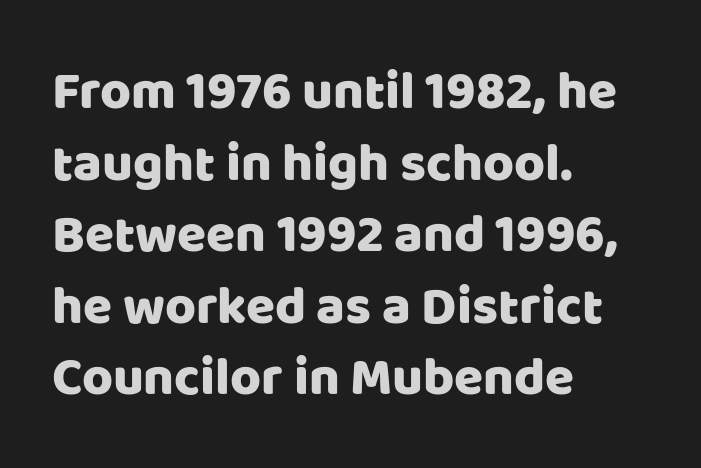
{"serif": "no", "italic": "no", "width": "normal", "stroke_contrast": "low", "x_height": "large", "monospaced": "no", "underline": "no", "align": "left", "line_spacing": "normal", "line_spacing_ratio": 1.35, "letter_spacing": "normal", "letter_spacing_em": 0.0, "glyph_px": 53}
